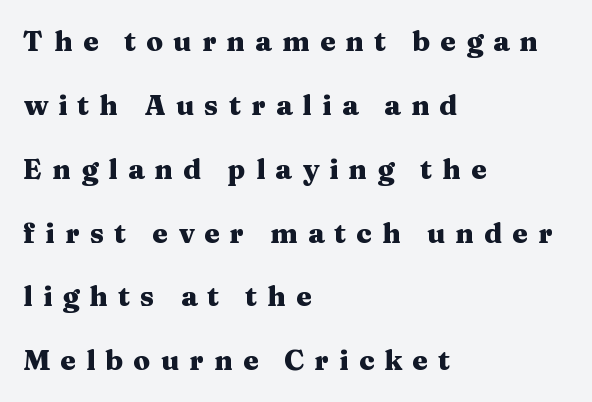
{"serif": "yes", "italic": "no", "bold": "yes", "weight": "heavy", "width": "wide", "stroke_contrast": "medium", "x_height": "medium", "monospaced": "no", "underline": "no", "align": "left", "line_spacing": "loose", "line_spacing_ratio": 2.28, "letter_spacing": "wide", "letter_spacing_em": 0.36, "glyph_px": 28}
